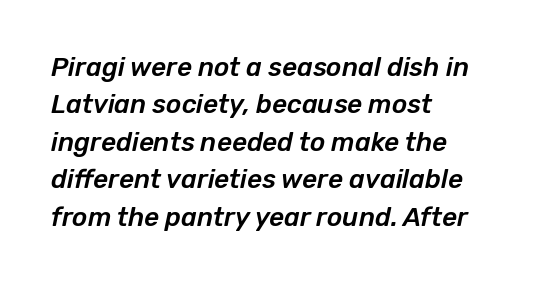
One-word summary of the alignment: left. It's the slanting kind of type. Honestly, the letter spacing is just normal — you wouldn't notice it. Has an underline been added? It has not.
